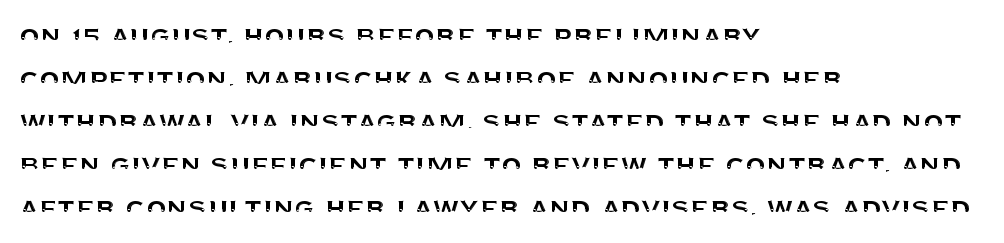
The image shows 33 px sans-serif type, upright; set left-aligned, normal line spacing (1.3x), normal letter spacing, not underlined; medium stroke contrast and a large x-height.
